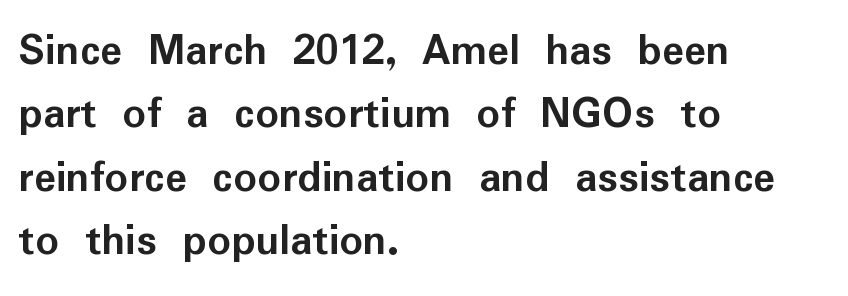
The type family on display is of the sans-serif kind. Between one letter and the next there's only the usual sliver of space. Bold? Absolutely — the strokes are thick and heavy. Italic: no, the glyphs are upright roman. Varying glyph widths throughout — classic text-font behaviour. Leading matches the norm, producing a regular column.
